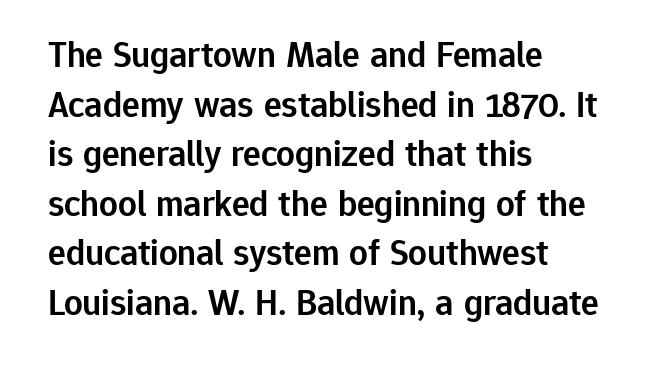
The image shows 37 px semibold sans-serif type, upright; set left-aligned, normal line spacing (1.34x), normal letter spacing, not underlined; low stroke contrast and a medium x-height.
